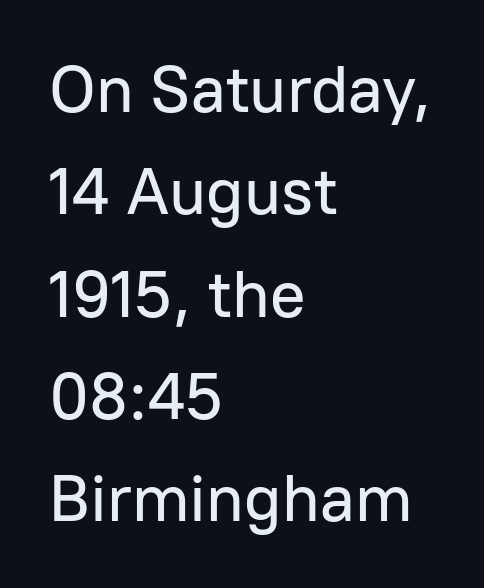
{"serif": "no", "italic": "no", "width": "normal", "stroke_contrast": "low", "x_height": "medium", "monospaced": "no", "underline": "no", "align": "left", "line_spacing": "normal", "line_spacing_ratio": 1.55, "letter_spacing": "normal", "letter_spacing_em": 0.0, "glyph_px": 66}
